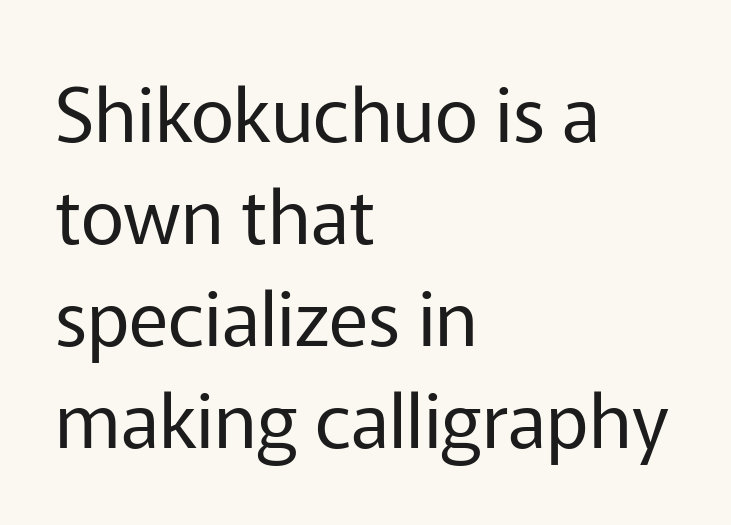
{"serif": "no", "italic": "no", "bold": "no", "weight": "regular", "width": "normal", "stroke_contrast": "low", "x_height": "medium", "monospaced": "no", "underline": "no", "align": "left", "line_spacing": "normal", "line_spacing_ratio": 1.36, "letter_spacing": "normal", "letter_spacing_em": 0.0, "glyph_px": 75}
